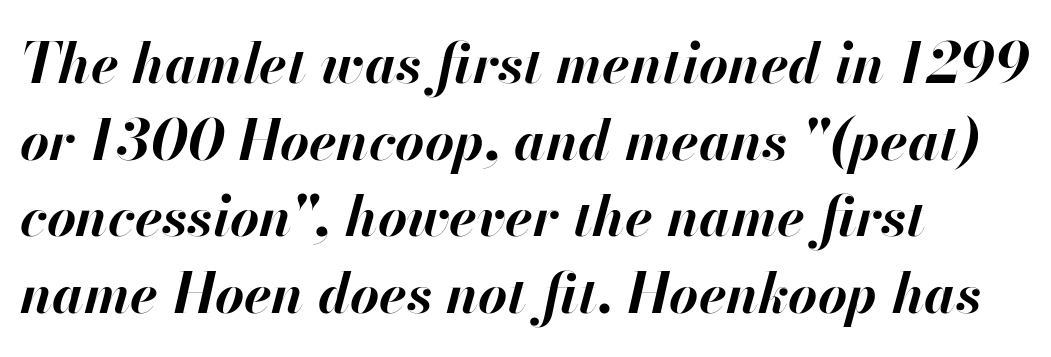
Q: Is the text bold? A: Yes.
Q: Is the text italic (slanted)? A: Yes, it leans right by about 13 degrees.
Q: Is the text underlined? A: No.
Q: How is the paragraph aligned? A: Left-aligned.
Q: Is the spacing between letters normal or unusually wide? A: Normal.
Q: Is the spacing between lines tight, normal or loose? A: Normal.
Q: Width (condensed, normal, or wide)? A: Normal.
Q: Stroke contrast? A: High.
Q: x-height? A: Small.
Q: Monospaced? A: No.
